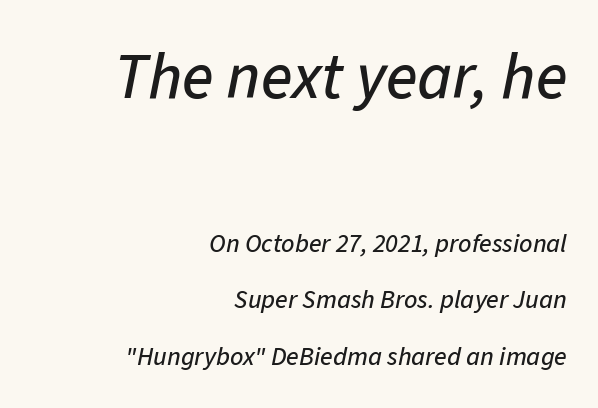
There's an unmistakable incline to the writing here. Does extra space separate the letters? No, they use regular spacing. The face used here is proportionally spaced, like ordinary book or web type. A clean baseline with only descenders dipping below it. Vertical spacing — loose.
